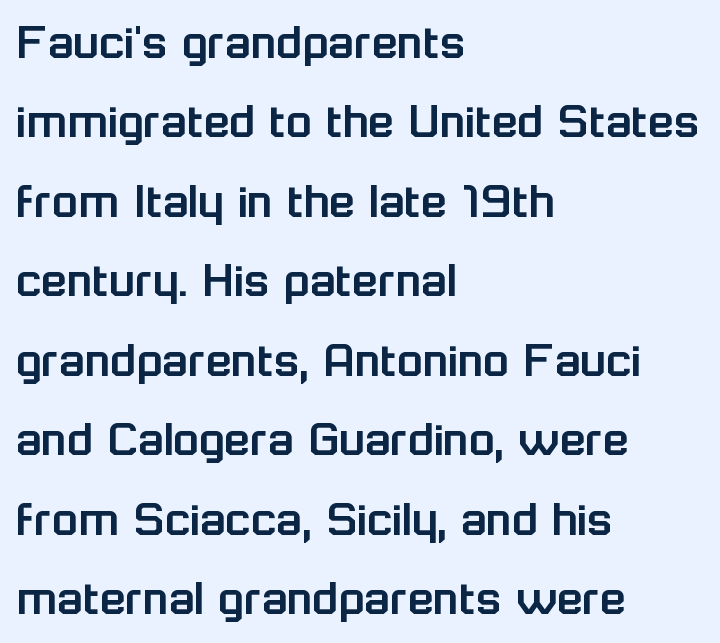
Q: Is the text italic (slanted)? A: No, it is upright.
Q: Is the typeface a serif or a sans-serif typeface? A: Sans-serif.
Q: Is the text underlined? A: No.
Q: How is the paragraph aligned? A: Left-aligned.
Q: Is the spacing between letters normal or unusually wide? A: Normal.
Q: Is the spacing between lines tight, normal or loose? A: Normal.
Q: Width (condensed, normal, or wide)? A: Normal.
Q: Stroke contrast? A: Low.
Q: x-height? A: Medium.
Q: Monospaced? A: No.
